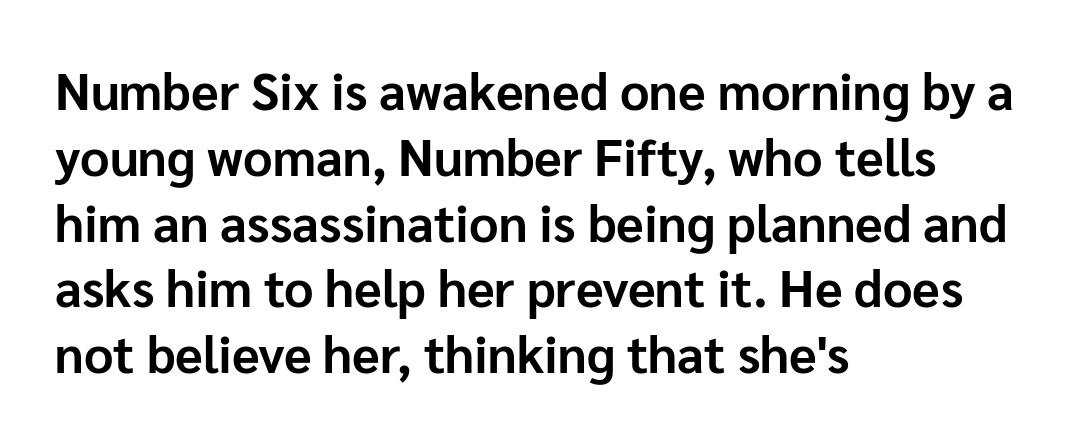
{"serif": "no", "italic": "no", "bold": "yes", "weight": "bold", "width": "normal", "stroke_contrast": "low", "x_height": "medium", "monospaced": "no", "underline": "no", "align": "left", "line_spacing": "normal", "line_spacing_ratio": 1.29, "letter_spacing": "normal", "letter_spacing_em": 0.0, "glyph_px": 51}
